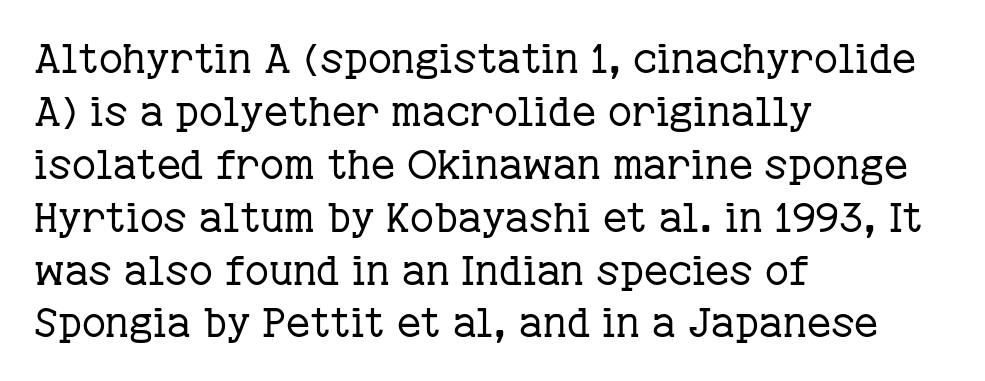
{"serif": "yes", "italic": "no", "bold": "no", "weight": "regular", "width": "normal", "stroke_contrast": "low", "x_height": "medium", "monospaced": "no", "underline": "no", "align": "left", "line_spacing": "normal", "line_spacing_ratio": 1.29, "letter_spacing": "normal", "letter_spacing_em": 0.0, "glyph_px": 41}
